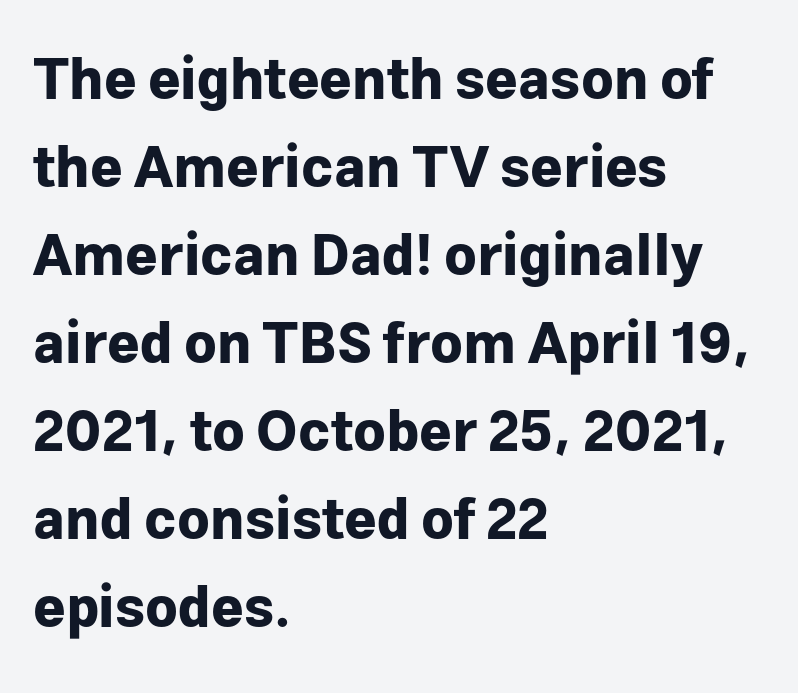
Q: Is the text bold? A: Yes.
Q: Is the text italic (slanted)? A: No, it is upright.
Q: Is the typeface a serif or a sans-serif typeface? A: Sans-serif.
Q: Is the text underlined? A: No.
Q: How is the paragraph aligned? A: Left-aligned.
Q: Is the spacing between letters normal or unusually wide? A: Normal.
Q: Is the spacing between lines tight, normal or loose? A: Normal.
Q: Width (condensed, normal, or wide)? A: Normal.
Q: Stroke contrast? A: Low.
Q: x-height? A: Medium.
Q: Monospaced? A: No.
